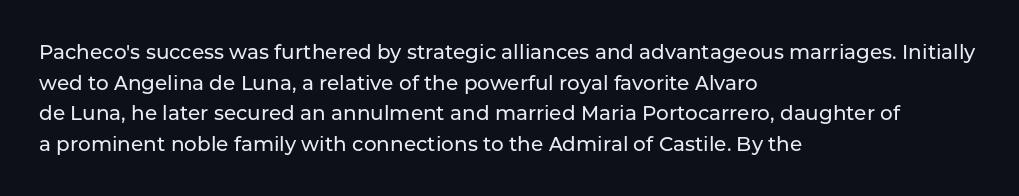
The image shows 20 px text type, upright; set left-aligned, normal line spacing (1.53x), normal letter spacing, not underlined.
